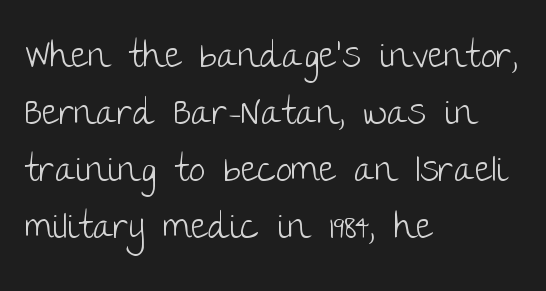
No chunkiness to these letters — they're not bold. Underline: absent. Interline gaps are of average width in this sample. Looks like regular typesetting: each glyph gets only the width it needs. What stands out about the letter spacing? Nothing — it is the standard amount.
